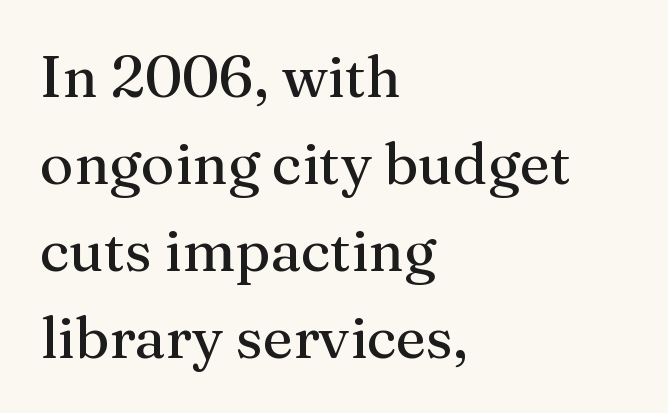
The image shows 58 px regular-weight serif type, upright; set left-aligned, normal line spacing (1.5x), normal letter spacing, not underlined; medium stroke contrast and a medium x-height.
